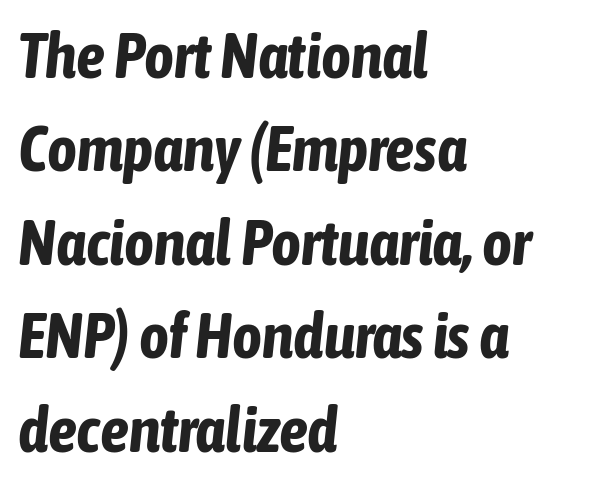
The image shows 64 px bold, condensed type, italic (leaning right); set left-aligned, normal line spacing (1.46x), normal letter spacing, not underlined; low stroke contrast and a medium x-height.
